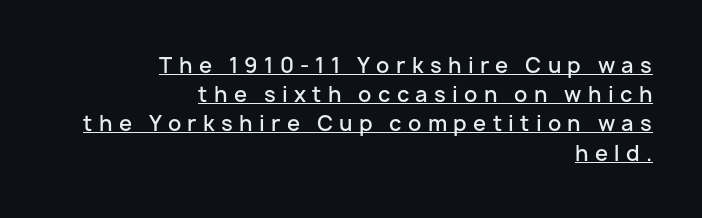
Q: Is the text bold? A: Semi-bold.
Q: Is the text italic (slanted)? A: No, it is upright.
Q: Is the text underlined? A: Yes.
Q: How is the paragraph aligned? A: Right-aligned.
Q: Is the spacing between letters normal or unusually wide? A: Unusually wide.
Q: Is the spacing between lines tight, normal or loose? A: Normal.
